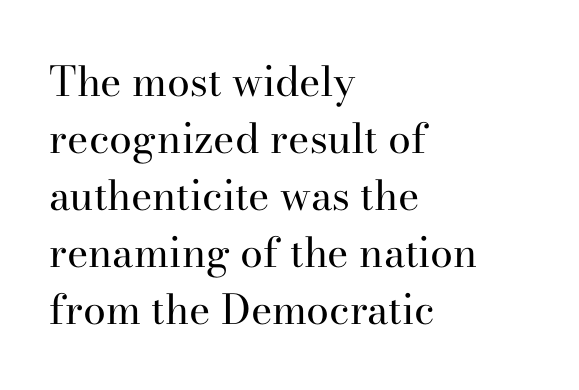
The image shows 41 px regular-weight serif type, upright; set left-aligned, normal line spacing (1.39x), normal letter spacing, not underlined; high stroke contrast and a small x-height.
